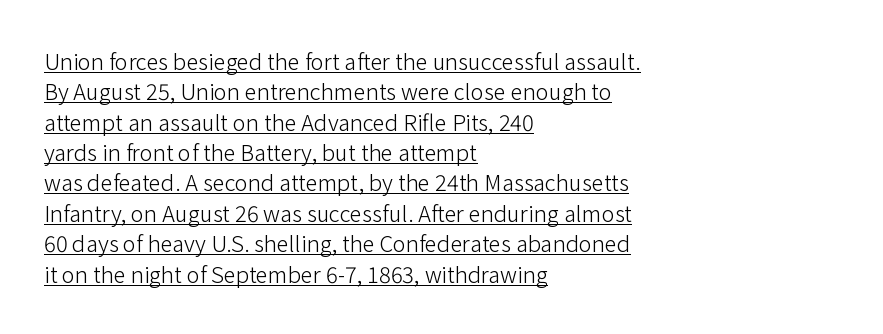
Standard letterfit; no display-style spreading of the glyphs. The rendering anchors every line to the left-hand side. The letters stand upright; this is a roman face. The specimen includes a rule beneath the text block's lines.
